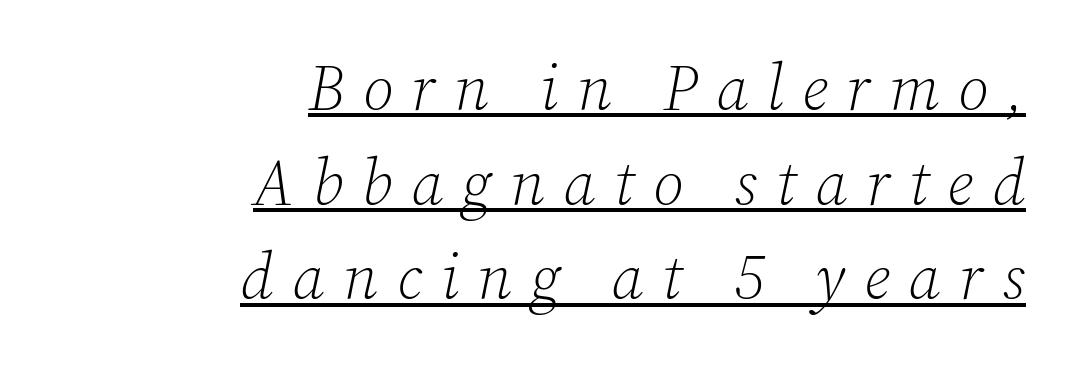
Q: Is the text bold? A: No.
Q: Is the text italic (slanted)? A: Yes, it leans right by about 12 degrees.
Q: Is the typeface a serif or a sans-serif typeface? A: Serif.
Q: Is the text underlined? A: Yes.
Q: How is the paragraph aligned? A: Right-aligned.
Q: Is the spacing between letters normal or unusually wide? A: Unusually wide.
Q: Is the spacing between lines tight, normal or loose? A: Normal.
Q: Width (condensed, normal, or wide)? A: Normal.
Q: Stroke contrast? A: Low.
Q: x-height? A: Medium.
Q: Monospaced? A: No.
